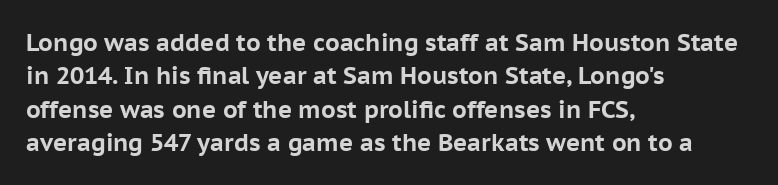
The image shows 24 px bold type, upright; set left-aligned, normal line spacing (1.39x), normal letter spacing, not underlined.
